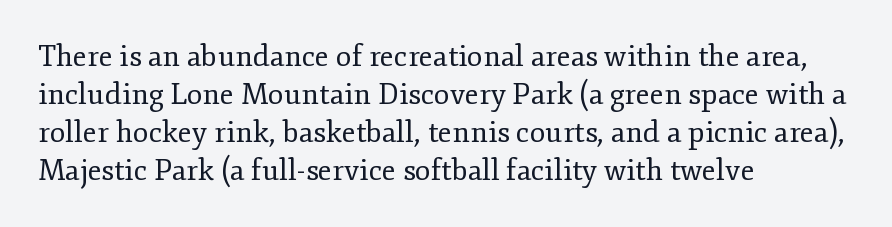
The image shows 29 px regular-weight serif type, upright; set left-aligned, normal line spacing (1.31x), normal letter spacing, not underlined; low stroke contrast and a small x-height.
